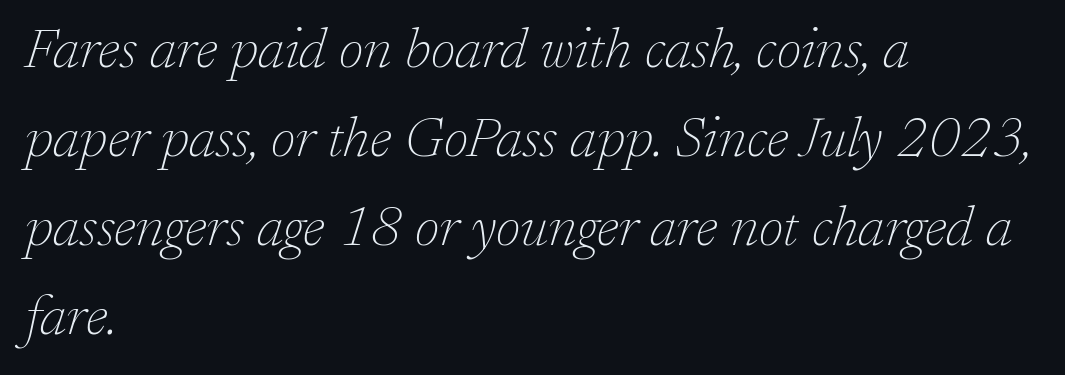
{"serif": "yes", "italic": "yes", "lean": "right", "slant_degrees": 17, "bold": "no", "weight": "thin", "width": "normal", "stroke_contrast": "low", "x_height": "medium", "monospaced": "no", "underline": "no", "align": "left", "line_spacing": "normal", "line_spacing_ratio": 1.59, "letter_spacing": "normal", "letter_spacing_em": 0.0, "glyph_px": 56}
